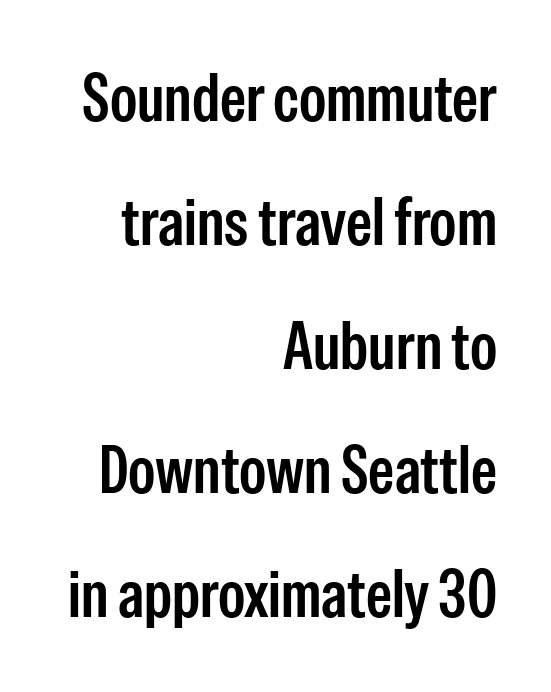
Q: Is the text bold? A: Semi-bold.
Q: Is the text italic (slanted)? A: No, it is upright.
Q: Is the typeface a serif or a sans-serif typeface? A: Sans-serif.
Q: Is the text underlined? A: No.
Q: How is the paragraph aligned? A: Right-aligned.
Q: Is the spacing between letters normal or unusually wide? A: Normal.
Q: Width (condensed, normal, or wide)? A: Condensed.
Q: Stroke contrast? A: Low.
Q: x-height? A: Medium.
Q: Monospaced? A: No.
